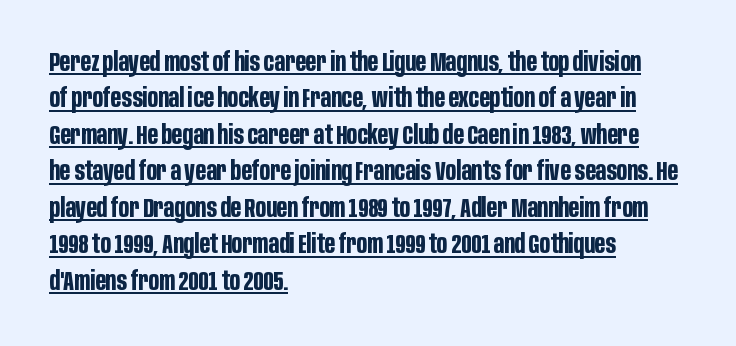
{"italic": "no", "bold": "yes", "underline": "yes", "align": "left", "line_spacing": "normal", "line_spacing_ratio": 1.35, "letter_spacing": "normal", "letter_spacing_em": 0.0, "glyph_px": 27}
